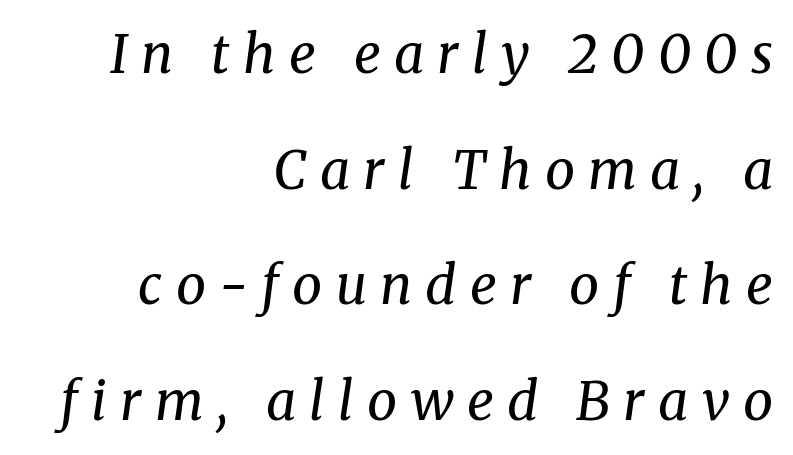
Q: Is the text bold? A: No.
Q: Is the text italic (slanted)? A: Yes, it leans right by about 8 degrees.
Q: Is the typeface a serif or a sans-serif typeface? A: Serif.
Q: Is the text underlined? A: No.
Q: How is the paragraph aligned? A: Right-aligned.
Q: Is the spacing between letters normal or unusually wide? A: Unusually wide.
Q: Is the spacing between lines tight, normal or loose? A: Loose.
Q: Width (condensed, normal, or wide)? A: Normal.
Q: Stroke contrast? A: Medium.
Q: x-height? A: Medium.
Q: Monospaced? A: No.
